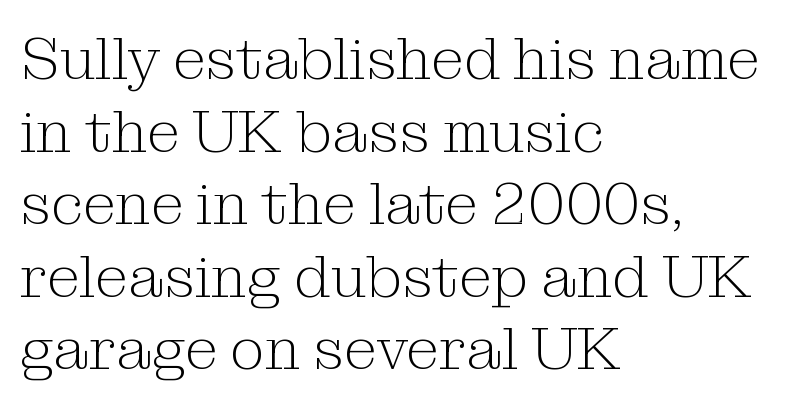
Q: Is the text bold? A: No.
Q: Is the text italic (slanted)? A: No, it is upright.
Q: Is the typeface a serif or a sans-serif typeface? A: Serif.
Q: Is the text underlined? A: No.
Q: How is the paragraph aligned? A: Left-aligned.
Q: Is the spacing between letters normal or unusually wide? A: Normal.
Q: Width (condensed, normal, or wide)? A: Normal.
Q: Stroke contrast? A: Medium.
Q: x-height? A: Medium.
Q: Monospaced? A: No.
